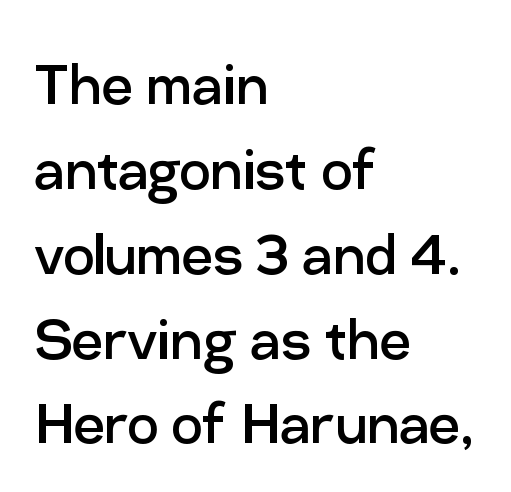
{"serif": "no", "italic": "no", "bold": "no", "weight": "regular", "width": "normal", "stroke_contrast": "low", "x_height": "medium", "monospaced": "no", "underline": "no", "align": "left", "line_spacing_ratio": 1.23, "letter_spacing": "normal", "letter_spacing_em": 0.0, "glyph_px": 69}
